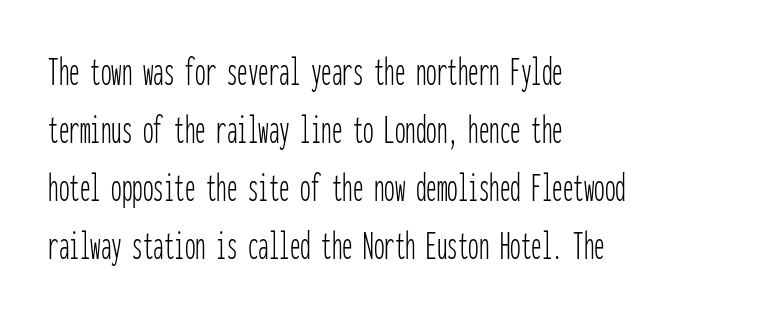
{"serif": "no", "italic": "no", "bold": "no", "weight": "thin", "width": "condensed", "stroke_contrast": "low", "x_height": "medium", "monospaced": "yes", "underline": "no", "align": "left", "line_spacing": "normal", "line_spacing_ratio": 1.38, "letter_spacing": "normal", "letter_spacing_em": 0.0, "glyph_px": 42}
